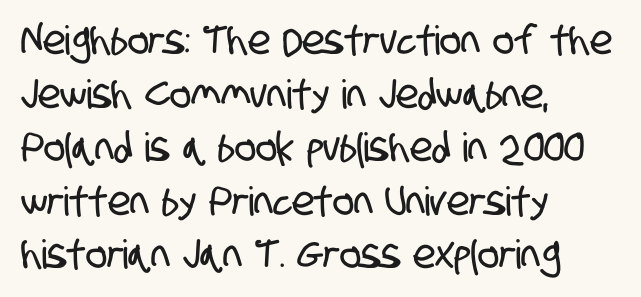
The image shows 40 px condensed sans-serif type; set left-aligned, normal line spacing (1.34x), normal letter spacing, not underlined; low stroke contrast and a large x-height.
